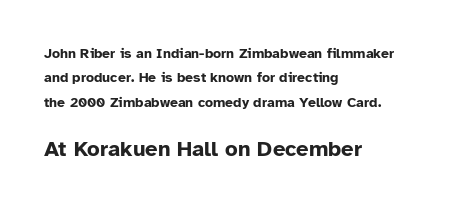
{"italic": "no", "bold": "yes", "underline": "no", "align": "left", "line_spacing_ratio": 1.74, "letter_spacing": "normal", "letter_spacing_em": 0.0, "larger_block": "second", "size_ratio": 1.57, "glyph_px": 22}
